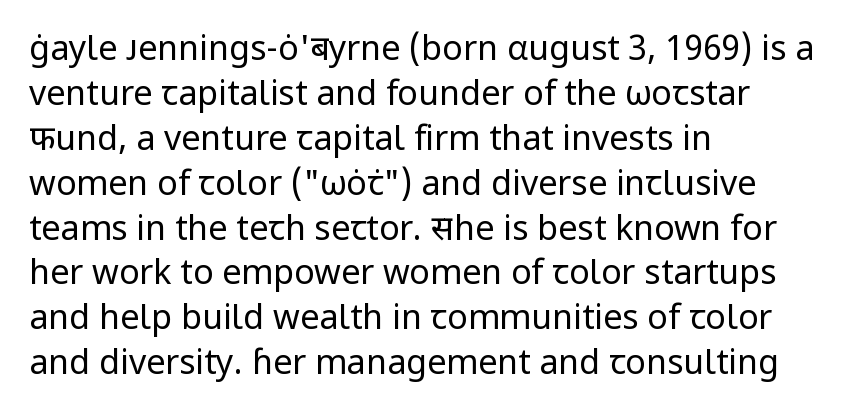
The image shows 34 px regular-weight sans-serif type, upright; set left-aligned, normal line spacing (1.32x), normal letter spacing, not underlined; low stroke contrast and a medium x-height.
